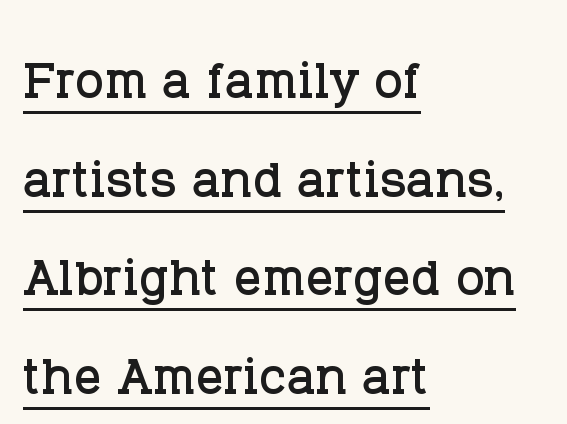
Does a line run under the words? Yes, clearly. Glyph-to-glyph distance matches everyday printed text. Quick note: not italic, upright. The designer went with a serif here, giving each stem small feet.
